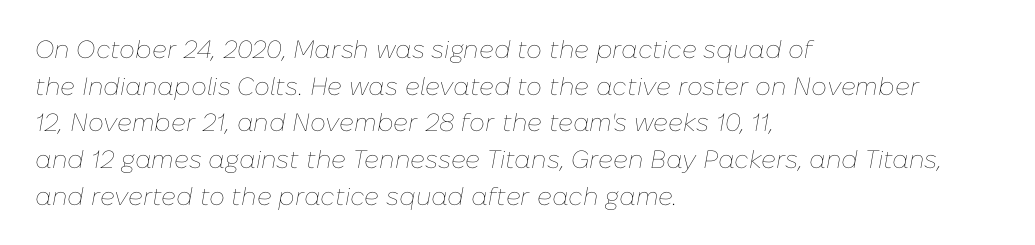
The image shows 25 px text type, italic (leaning right); set left-aligned, normal line spacing (1.47x), normal letter spacing, not underlined.
